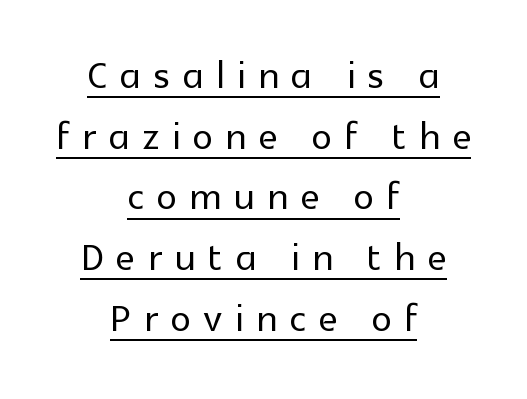
Q: Is the text italic (slanted)? A: No, it is upright.
Q: Is the typeface a serif or a sans-serif typeface? A: Sans-serif.
Q: Is the text underlined? A: Yes.
Q: How is the paragraph aligned? A: Centered.
Q: Is the spacing between letters normal or unusually wide? A: Unusually wide.
Q: Width (condensed, normal, or wide)? A: Normal.
Q: x-height? A: Medium.
Q: Monospaced? A: No.
